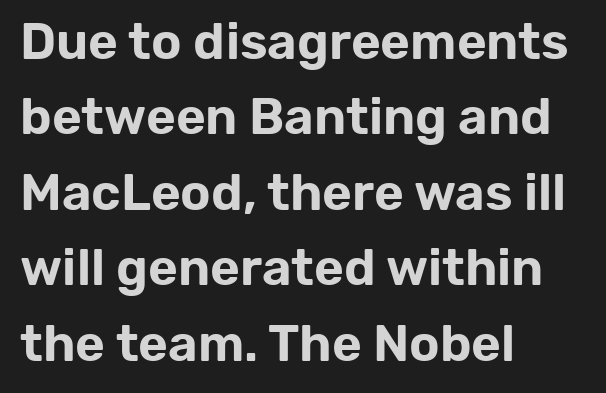
{"serif": "no", "italic": "no", "width": "normal", "stroke_contrast": "low", "x_height": "medium", "monospaced": "no", "underline": "no", "align": "left", "line_spacing": "normal", "line_spacing_ratio": 1.48, "letter_spacing": "normal", "letter_spacing_em": 0.0, "glyph_px": 51}
